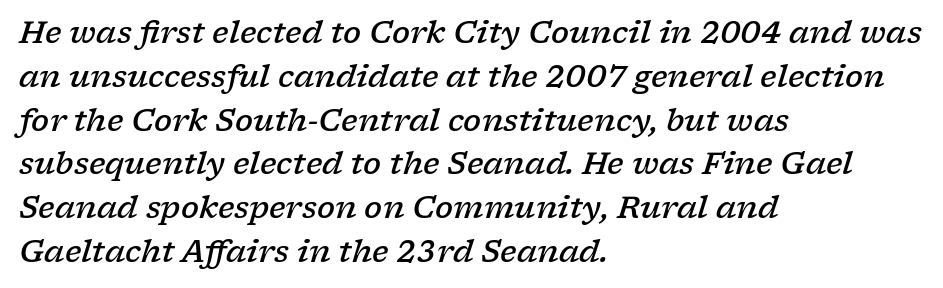
Q: Is the text bold? A: Semi-bold.
Q: Is the text italic (slanted)? A: Yes, it leans right by about 17 degrees.
Q: Is the typeface a serif or a sans-serif typeface? A: Serif.
Q: Is the text underlined? A: No.
Q: How is the paragraph aligned? A: Left-aligned.
Q: Is the spacing between letters normal or unusually wide? A: Normal.
Q: Is the spacing between lines tight, normal or loose? A: Normal.
Q: Width (condensed, normal, or wide)? A: Wide.
Q: Stroke contrast? A: Low.
Q: x-height? A: Medium.
Q: Monospaced? A: No.
